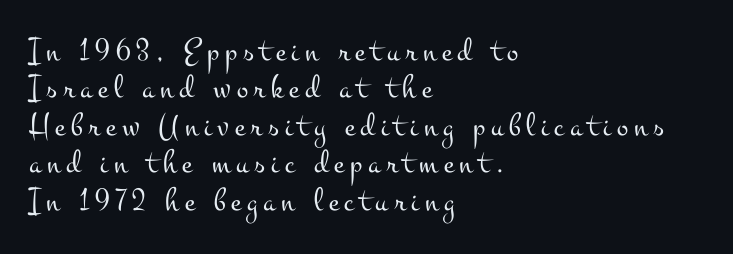
{"serif": "yes", "bold": "no", "weight": "light", "width": "wide", "stroke_contrast": "medium", "x_height": "small", "monospaced": "no", "underline": "no", "align": "left", "line_spacing": "tight", "line_spacing_ratio": 1.1, "glyph_px": 34}
